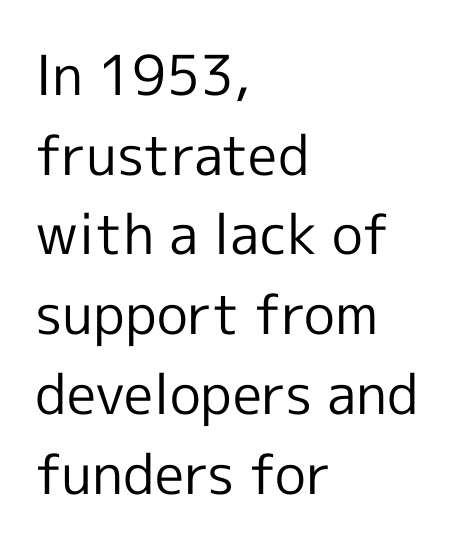
The typesetting does not lean heavy: it is not bold. Do the letters lean? They stand straight. The font family rendered here belongs to the sans-serif group. Honestly, the letter spacing is just normal — you wouldn't notice it.
